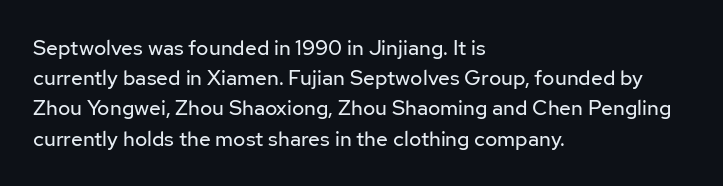
Q: Is the text bold? A: No.
Q: Is the text italic (slanted)? A: No, it is upright.
Q: Is the text underlined? A: No.
Q: How is the paragraph aligned? A: Left-aligned.
Q: Is the spacing between letters normal or unusually wide? A: Normal.
Q: Is the spacing between lines tight, normal or loose? A: Normal.
